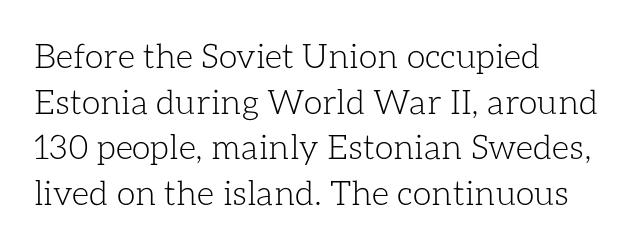
{"italic": "no", "bold": "no", "weight": "light", "width": "normal", "stroke_contrast": "low", "x_height": "medium", "monospaced": "no", "underline": "no", "align": "left", "line_spacing": "normal", "line_spacing_ratio": 1.34, "letter_spacing": "normal", "letter_spacing_em": 0.0, "glyph_px": 34}
